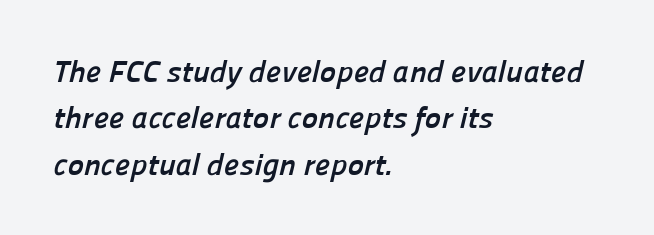
The block of text has a typical density, with ordinary space between rows. Serif or sans? Sans — the stroke terminals are bare. Honestly, there is no underline to notice here at all. Visually the block forms a straight wall on the left and a jagged coastline on the right. The letters sit at their default tracking, neither squeezed nor spread.
